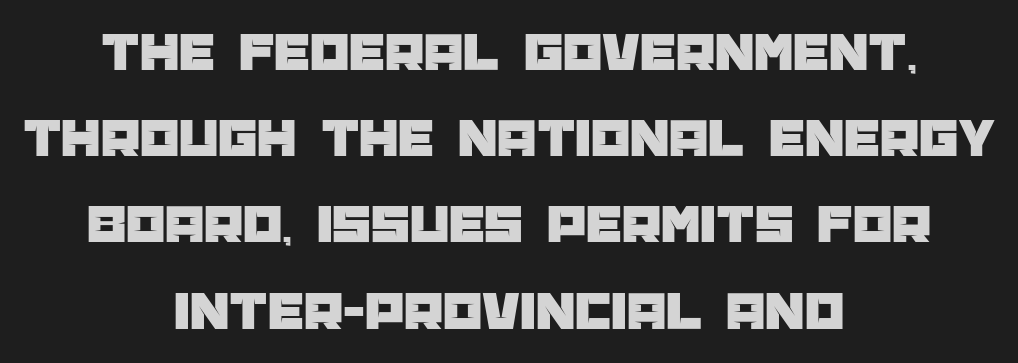
{"serif": "no", "italic": "no", "width": "normal", "stroke_contrast": "low", "x_height": "large", "monospaced": "no", "underline": "no", "align": "center", "line_spacing": "normal", "line_spacing_ratio": 1.54, "letter_spacing": "normal", "letter_spacing_em": 0.0, "glyph_px": 56}
